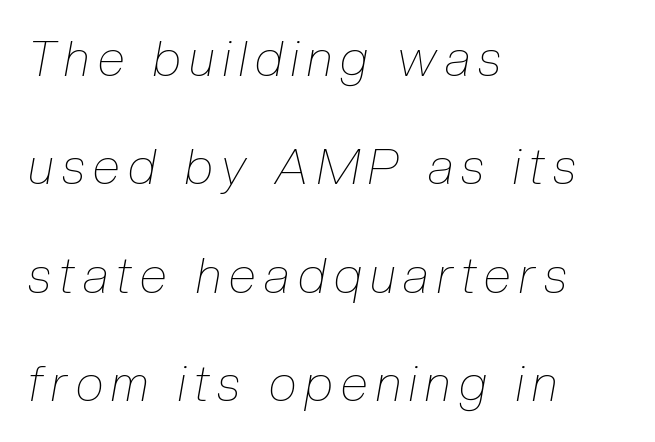
Q: Is the text bold? A: No.
Q: Is the text italic (slanted)? A: Yes, it leans right by about 10 degrees.
Q: Is the text underlined? A: No.
Q: How is the paragraph aligned? A: Left-aligned.
Q: Is the spacing between lines tight, normal or loose? A: Loose.
Q: Width (condensed, normal, or wide)? A: Condensed.
Q: Stroke contrast? A: Low.
Q: x-height? A: Medium.
Q: Monospaced? A: No.
